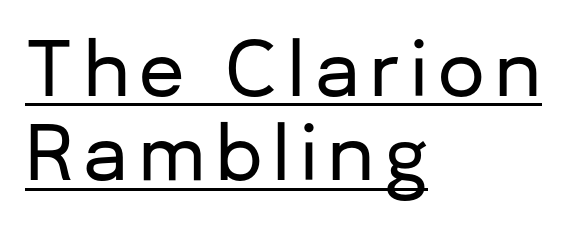
Note: no serifs on the glyphs. How would I describe the line gaps? Narrow and economical. What decoration does the sample have? An underline. You could not count columns in this text — the font is proportionally spaced.
